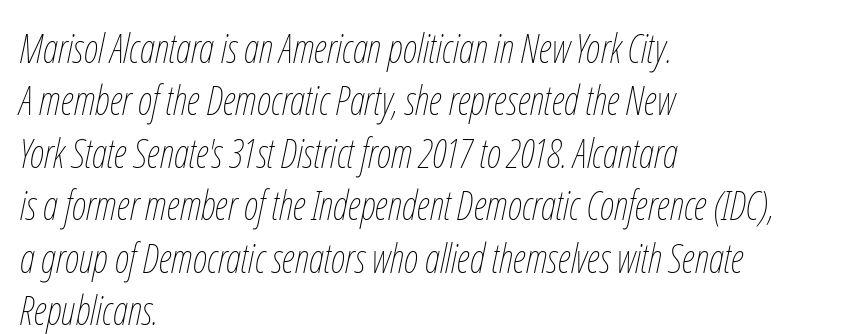
{"italic": "yes", "lean": "right", "slant_degrees": 12, "bold": "no", "weight": "thin", "width": "condensed", "stroke_contrast": "low", "x_height": "medium", "monospaced": "no", "underline": "no", "align": "left", "line_spacing": "normal", "line_spacing_ratio": 1.31, "letter_spacing": "normal", "letter_spacing_em": 0.0, "glyph_px": 40}
